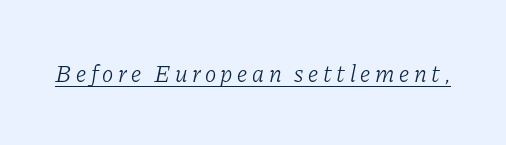
Each line of the rendering has a horizontal stroke beneath the glyphs. The face used here has a pronounced slope to its letters. Unbolded letterforms with no extra heft.
